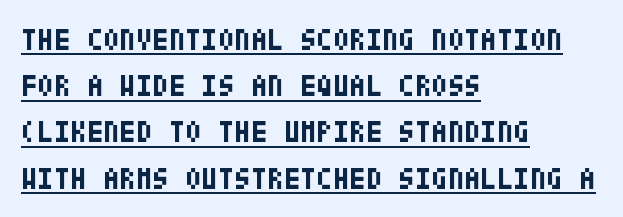
Q: Is the text bold? A: Yes.
Q: Is the text italic (slanted)? A: No, it is upright.
Q: Is the typeface a serif or a sans-serif typeface? A: Sans-serif.
Q: Is the text underlined? A: Yes.
Q: How is the paragraph aligned? A: Left-aligned.
Q: Is the spacing between letters normal or unusually wide? A: Normal.
Q: Is the spacing between lines tight, normal or loose? A: Normal.
Q: Width (condensed, normal, or wide)? A: Condensed.
Q: Stroke contrast? A: Low.
Q: x-height? A: Large.
